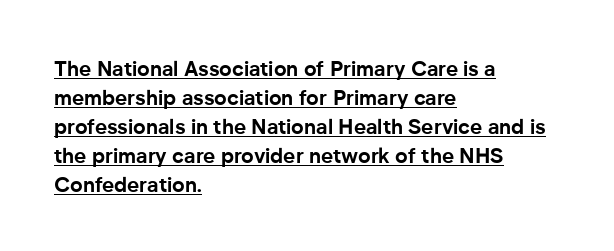
Q: Is the text bold? A: Yes.
Q: Is the text italic (slanted)? A: No, it is upright.
Q: Is the text underlined? A: Yes.
Q: How is the paragraph aligned? A: Left-aligned.
Q: Is the spacing between letters normal or unusually wide? A: Normal.
Q: Is the spacing between lines tight, normal or loose? A: Normal.
